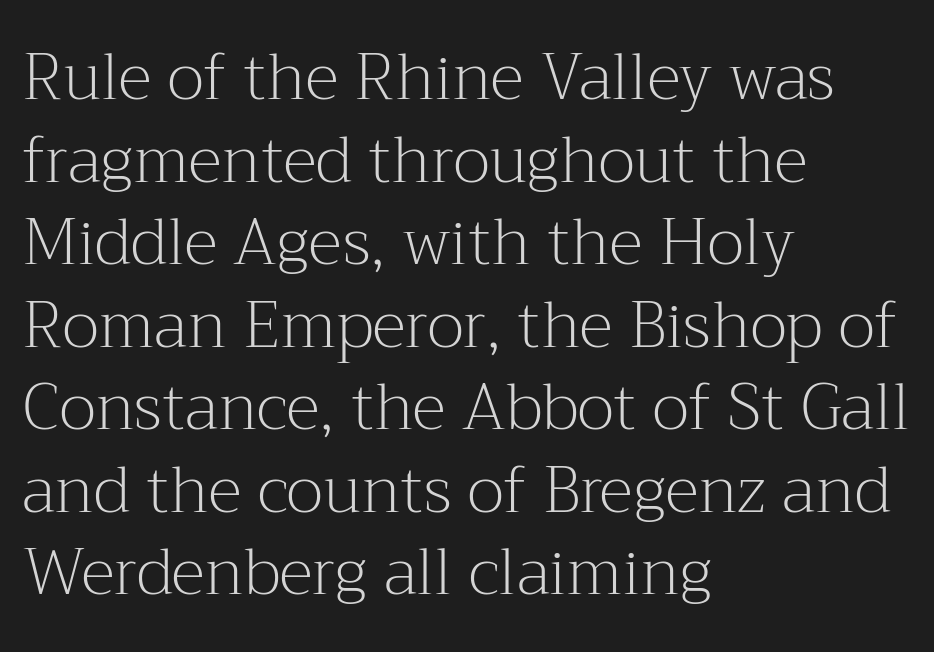
Small tapered or slab feet sit at the stroke ends, so this counts as serif. Letter spacing: default. A typesetter would call this leading conventional body-copy spacing. The space beneath each line is pristine and unruled. Unlike italic type, these characters show no tilt at all.
